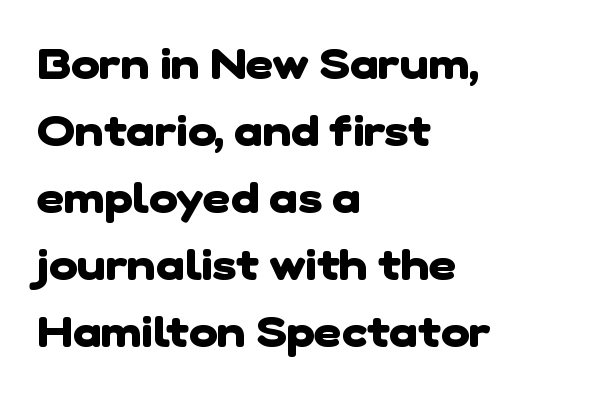
The image shows 43 px heavy sans-serif type; set left-aligned, normal line spacing (1.56x), normal letter spacing, not underlined; low stroke contrast and a medium x-height.
